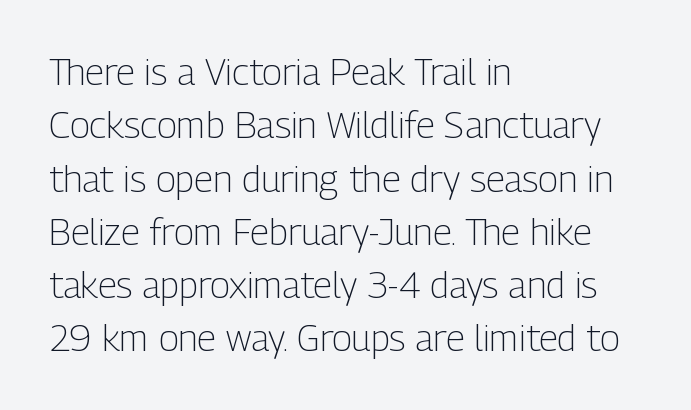
{"serif": "no", "italic": "no", "bold": "no", "weight": "light", "width": "condensed", "stroke_contrast": "low", "x_height": "medium", "monospaced": "no", "underline": "no", "align": "left", "line_spacing": "normal", "line_spacing_ratio": 1.44, "letter_spacing": "normal", "letter_spacing_em": 0.0, "glyph_px": 37}
